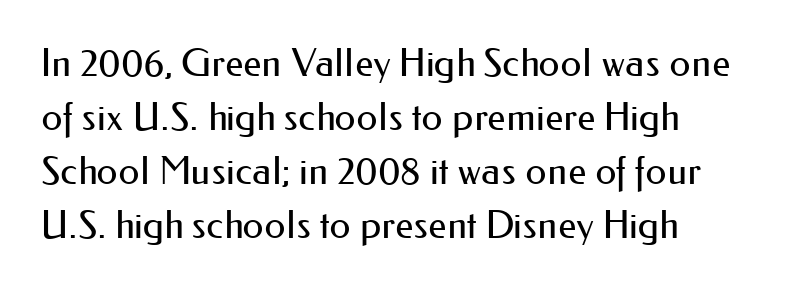
{"serif": "no", "italic": "no", "bold": "no", "weight": "regular", "width": "normal", "stroke_contrast": "medium", "x_height": "small", "monospaced": "no", "underline": "no", "align": "left", "line_spacing": "normal", "line_spacing_ratio": 1.42, "letter_spacing": "normal", "letter_spacing_em": 0.0, "glyph_px": 38}
